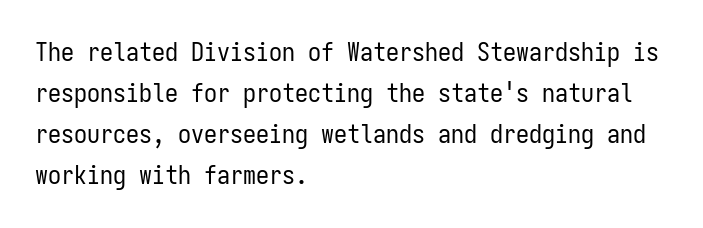
The words here are not underlined. Unbolded letterforms with no extra heft. Quick note: interline space is typical. These lines stack with their left ends in a neat column. Ordinary non-slanted type is in use. Here the glyphs are tracked normally, forming tight word shapes.
